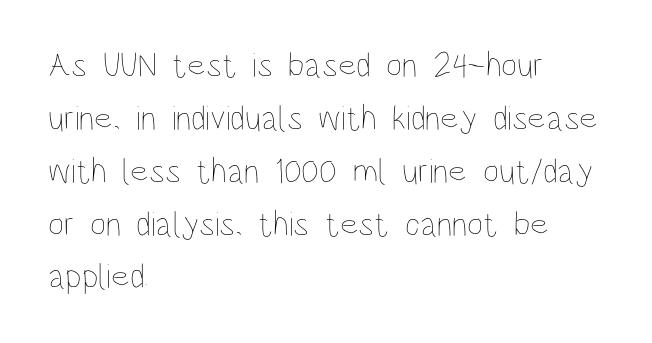
In terms of letterspacing, this is plain default setting. Beneath every word, the page is bare. Short and long lines alike share a common starting point at left. Here the designer chose a conventional face with non-uniform glyph widths. Heaviness? Minimal to ordinary, like unemphasized prose. Regarding leading, the lines here are spaced in the standard way.
